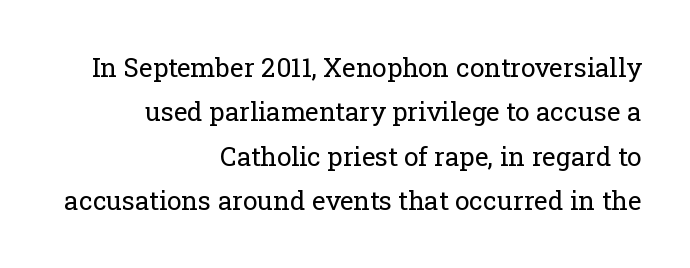
The image shows 26 px text type, upright; set right-aligned, line spacing 1.71x, normal letter spacing, not underlined.
